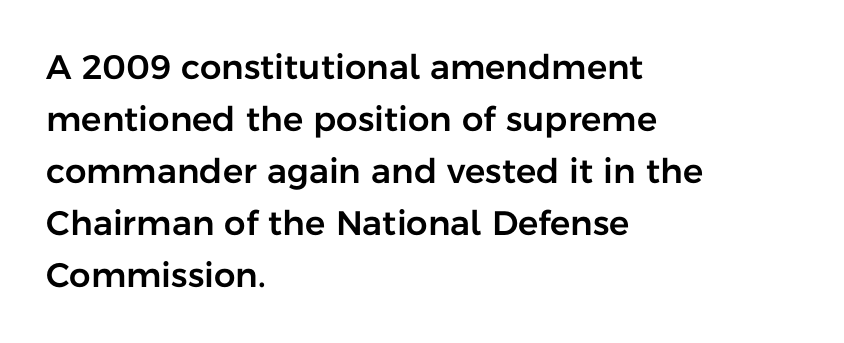
The rendering uses a moderate line-height, typical for paragraphs. A bare baseline throughout the passage. Classification — sans serif. Words appear dense and cohesive because spacing is normal. Reading down the block, your eye returns to a fixed left position each line.
